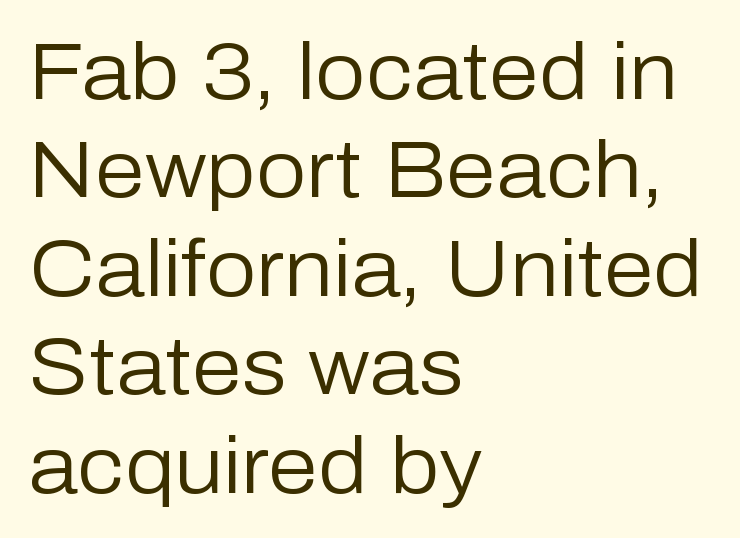
{"serif": "no", "italic": "no", "bold": "no", "weight": "regular", "width": "normal", "stroke_contrast": "low", "x_height": "medium", "monospaced": "no", "underline": "no", "align": "left", "line_spacing_ratio": 1.23, "letter_spacing": "normal", "letter_spacing_em": 0.0, "glyph_px": 80}
